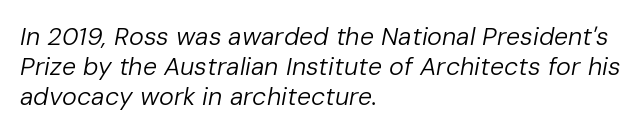
Stems and bowls with no extra thickness — not bold. The whole block is typeset with a tilt. Glance below the letters and you will spot only blank space. Glyph-to-glyph distance matches everyday printed text.
